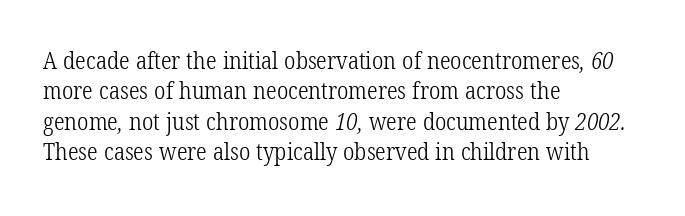
Q: Is the text bold? A: No.
Q: Is the text underlined? A: No.
Q: How is the paragraph aligned? A: Left-aligned.
Q: Is the spacing between letters normal or unusually wide? A: Normal.
Q: Is the spacing between lines tight, normal or loose? A: Normal.
